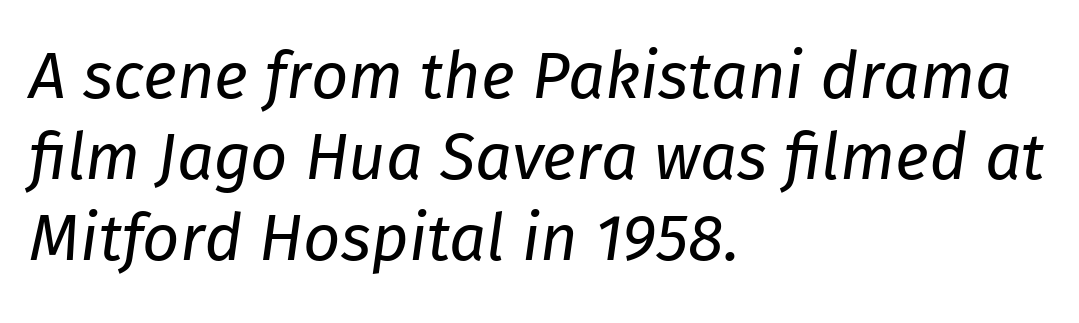
{"italic": "yes", "lean": "right", "slant_degrees": 8, "bold": "no", "weight": "regular", "width": "normal", "stroke_contrast": "low", "x_height": "medium", "monospaced": "no", "underline": "no", "align": "left", "line_spacing": "normal", "line_spacing_ratio": 1.25, "letter_spacing": "normal", "letter_spacing_em": 0.0, "glyph_px": 65}
